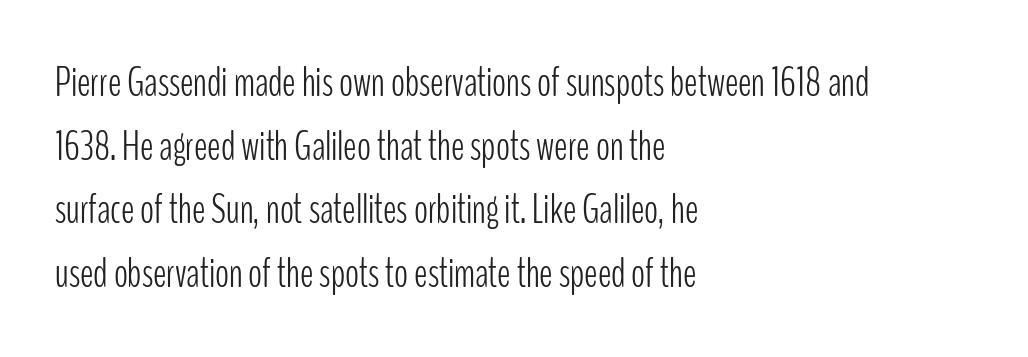
The foot of each line stays bare and open. One-word summary of the alignment: left. The characters display no serif detailing; their extremities are plain. This reads as an unemphasized weight, regular at the heaviest.
